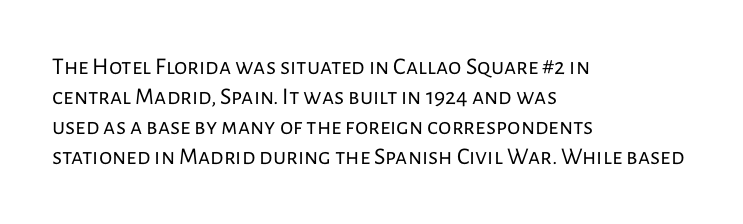
The image shows 24 px text type, upright; set left-aligned, normal line spacing (1.25x), normal letter spacing, not underlined.
